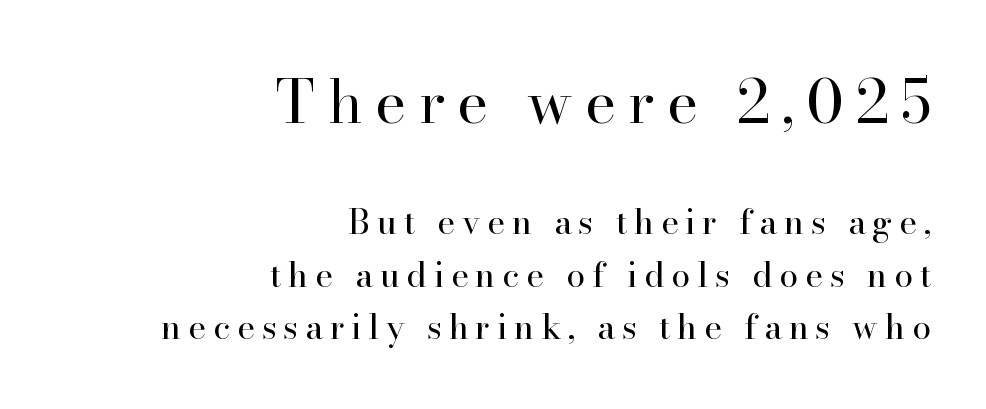
Do the letters lean? They stand straight. The emphasis by scale lands on block number one, above. The glyphs in this specimen are seriffed. The space beneath each line is pristine and unruled. The lines sit at an ordinary, default distance from one another. Line ends are locked; line starts wander.
